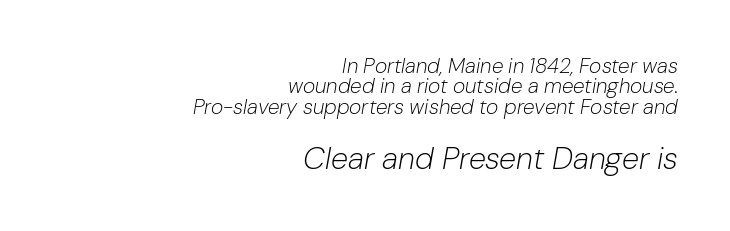
The image shows 31 px light type, italic (leaning right); set right-aligned, tight line spacing (0.97x), normal letter spacing, not underlined; the second (bottom) block is 1.48x larger; low stroke contrast and a medium x-height.
